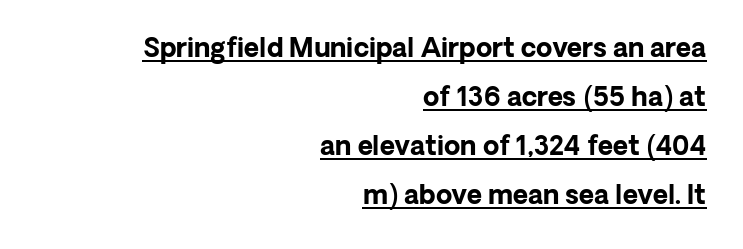
The image shows 26 px bold type, upright; set right-aligned, line spacing 1.89x, normal letter spacing, underlined.
